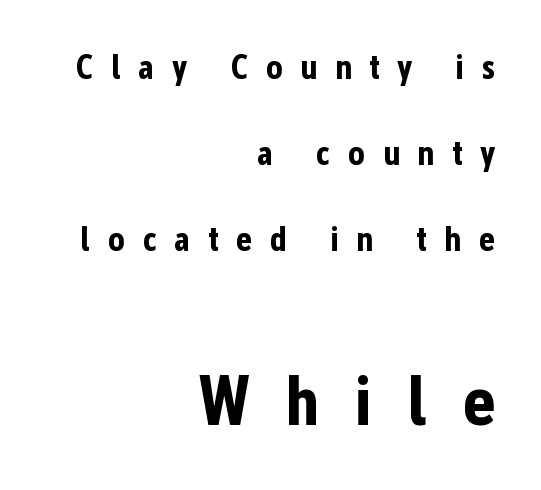
Q: Is the text bold? A: Yes.
Q: Is the text italic (slanted)? A: No, it is upright.
Q: Is the typeface a serif or a sans-serif typeface? A: Sans-serif.
Q: Is the text underlined? A: No.
Q: How is the paragraph aligned? A: Right-aligned.
Q: Is the spacing between letters normal or unusually wide? A: Unusually wide.
Q: Is the spacing between lines tight, normal or loose? A: Loose.
Q: Which block of text is set in a larger size, the first (top) or the second (bottom)? A: The second (bottom) one.
Q: Width (condensed, normal, or wide)? A: Condensed.
Q: Stroke contrast? A: Low.
Q: x-height? A: Medium.
Q: Monospaced? A: No.
